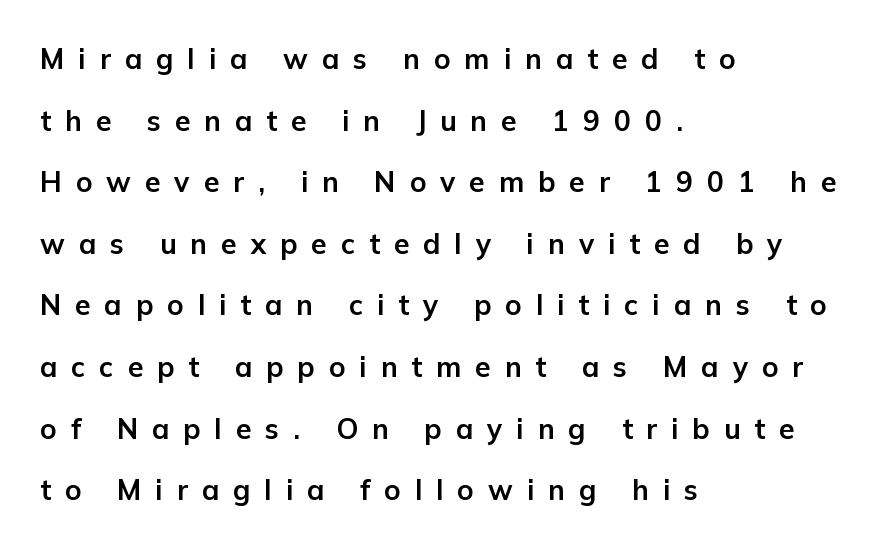
Q: Is the text bold? A: Yes.
Q: Is the text italic (slanted)? A: No, it is upright.
Q: Is the typeface a serif or a sans-serif typeface? A: Sans-serif.
Q: Is the text underlined? A: No.
Q: How is the paragraph aligned? A: Left-aligned.
Q: Is the spacing between letters normal or unusually wide? A: Unusually wide.
Q: Is the spacing between lines tight, normal or loose? A: Loose.
Q: Width (condensed, normal, or wide)? A: Normal.
Q: Stroke contrast? A: Low.
Q: x-height? A: Medium.
Q: Monospaced? A: No.
